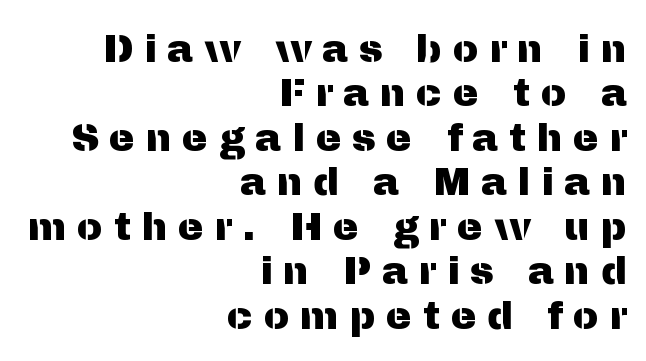
Q: Is the text italic (slanted)? A: No, it is upright.
Q: Is the typeface a serif or a sans-serif typeface? A: Sans-serif.
Q: Is the text underlined? A: No.
Q: How is the paragraph aligned? A: Right-aligned.
Q: Is the spacing between letters normal or unusually wide? A: Unusually wide.
Q: Is the spacing between lines tight, normal or loose? A: Tight.
Q: Width (condensed, normal, or wide)? A: Normal.
Q: Stroke contrast? A: Medium.
Q: x-height? A: Medium.
Q: Monospaced? A: No.
